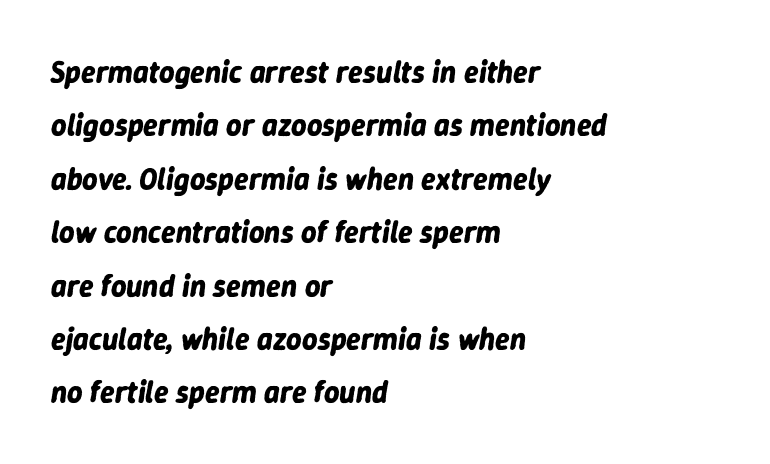
Q: Is the text bold? A: Yes.
Q: Is the text italic (slanted)? A: Yes, it leans right by about 9 degrees.
Q: Is the text underlined? A: No.
Q: How is the paragraph aligned? A: Left-aligned.
Q: Is the spacing between letters normal or unusually wide? A: Normal.
Q: Width (condensed, normal, or wide)? A: Normal.
Q: Stroke contrast? A: Low.
Q: x-height? A: Medium.
Q: Monospaced? A: No.
